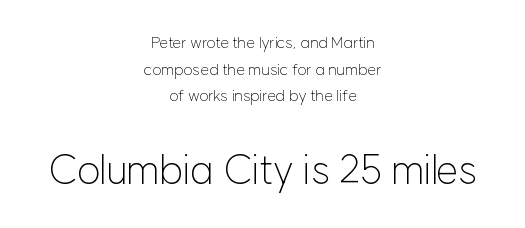
{"serif": "no", "italic": "no", "bold": "no", "weight": "light", "width": "normal", "stroke_contrast": "low", "x_height": "medium", "monospaced": "no", "underline": "no", "align": "center", "line_spacing": "normal", "line_spacing_ratio": 1.67, "letter_spacing": "normal", "letter_spacing_em": 0.0, "larger_block": "second", "size_ratio": 2.5, "glyph_px": 40}
